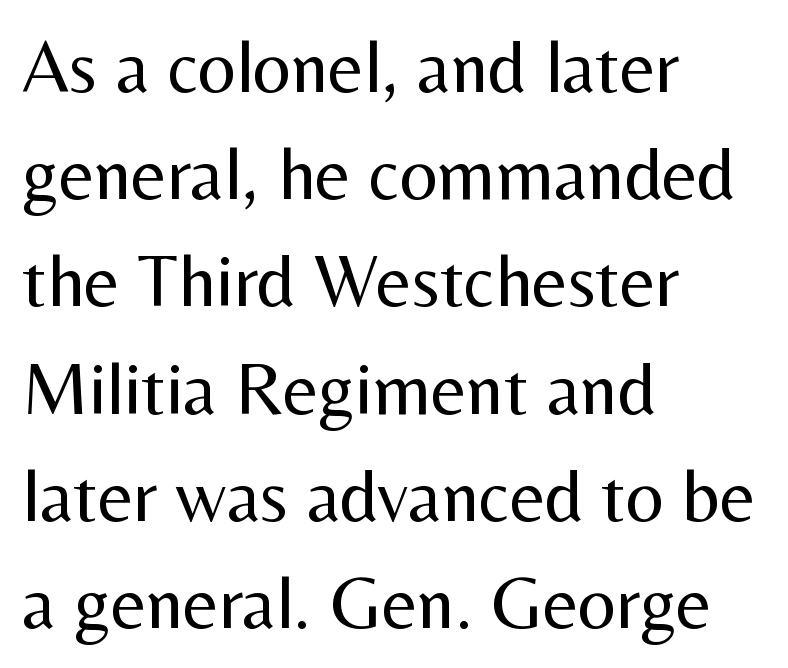
Q: Is the text bold? A: No.
Q: Is the text italic (slanted)? A: No, it is upright.
Q: Is the typeface a serif or a sans-serif typeface? A: Sans-serif.
Q: Is the text underlined? A: No.
Q: How is the paragraph aligned? A: Left-aligned.
Q: Is the spacing between letters normal or unusually wide? A: Normal.
Q: Is the spacing between lines tight, normal or loose? A: Normal.
Q: Width (condensed, normal, or wide)? A: Normal.
Q: Stroke contrast? A: Medium.
Q: x-height? A: Medium.
Q: Monospaced? A: No.
